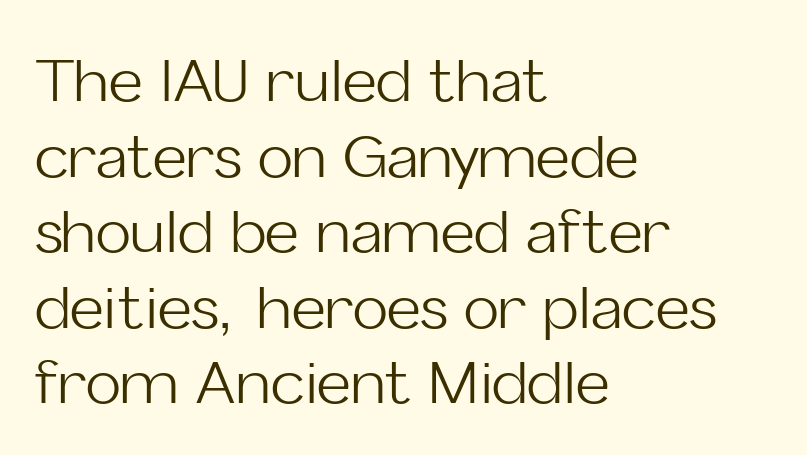
{"serif": "no", "italic": "no", "bold": "no", "weight": "light", "width": "normal", "stroke_contrast": "low", "x_height": "medium", "monospaced": "no", "underline": "no", "align": "left", "line_spacing": "normal", "line_spacing_ratio": 1.28, "letter_spacing": "normal", "letter_spacing_em": 0.0, "glyph_px": 59}
